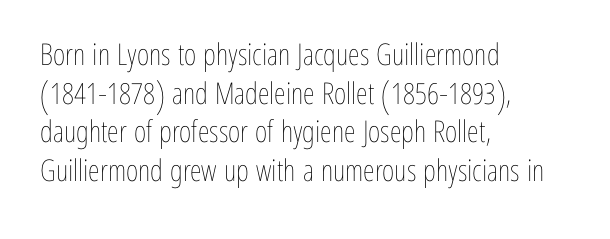
The image shows 30 px thin, condensed type, upright; set left-aligned, normal line spacing (1.29x), normal letter spacing, not underlined; low stroke contrast and a medium x-height.
